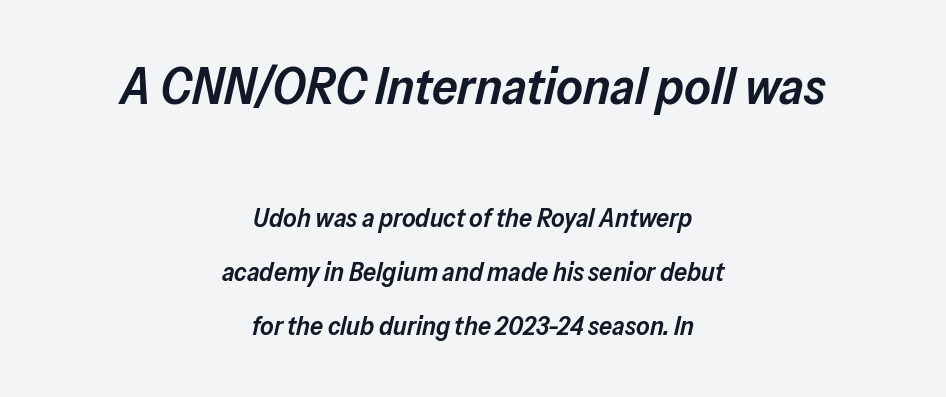
Here the designer chose a conventional face with non-uniform glyph widths. Slightly chunky letters — semibold, I'd say, not full bold. The glyphs look as if they've been sheared to an angle. You could call the tracking neutral — neither tight nor loose. Notice how the passage keeps no hard edge, just a central spine. Summary of vertical rhythm: relaxed, with wide interline spacing.
